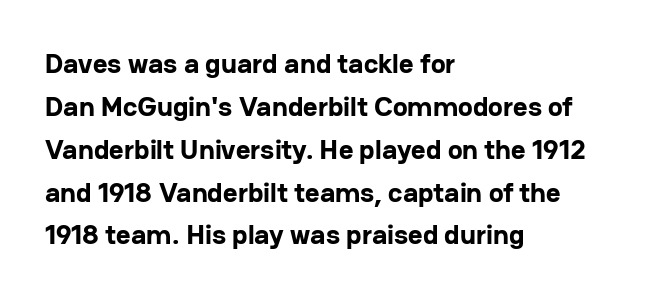
The image shows 28 px bold sans-serif type, upright; set left-aligned, normal line spacing (1.53x), normal letter spacing, not underlined; low stroke contrast and a medium x-height.
